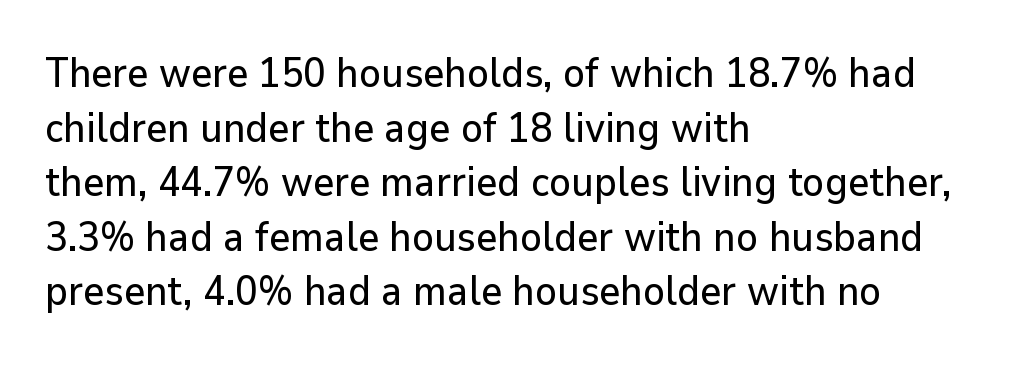
{"serif": "no", "italic": "no", "width": "normal", "stroke_contrast": "low", "x_height": "medium", "monospaced": "no", "underline": "no", "align": "left", "line_spacing": "normal", "line_spacing_ratio": 1.33, "letter_spacing": "normal", "letter_spacing_em": 0.0, "glyph_px": 41}
